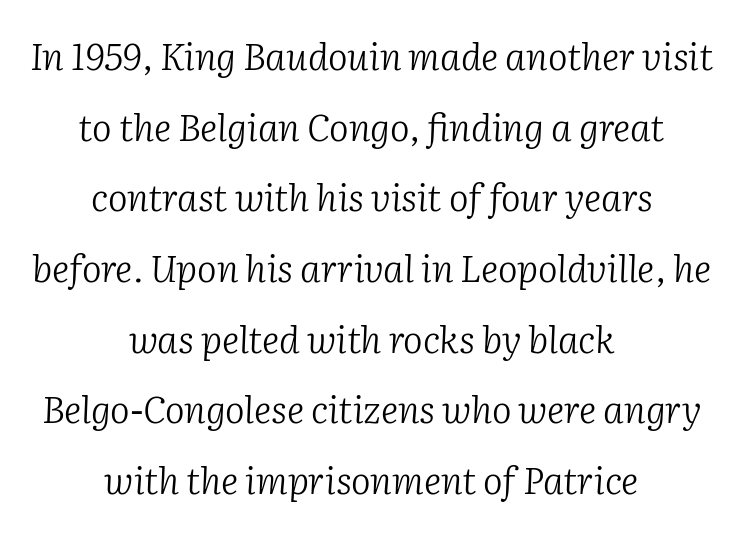
Loosely led — the rows are spread out. Ink coverage per letter is moderate at most. Each row of text sits above clean, open space. The whitespace from short lines is split evenly between both sides. Examine the stroke ends and you'll spot serifs.
